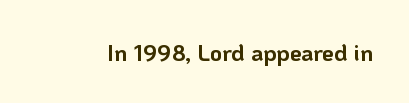
{"italic": "no", "bold": "yes", "underline": "no", "letter_spacing": "normal", "letter_spacing_em": 0.0, "glyph_px": 23}
